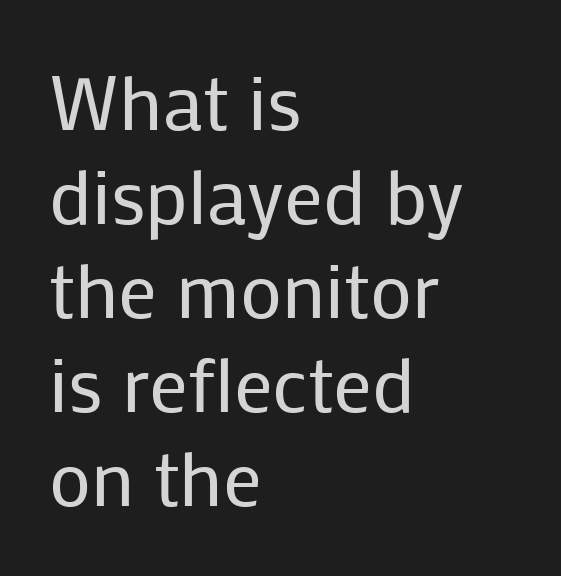
The image shows 77 px regular-weight sans-serif type, upright; set left-aligned, line spacing 1.22x, normal letter spacing, not underlined; low stroke contrast and a medium x-height.
